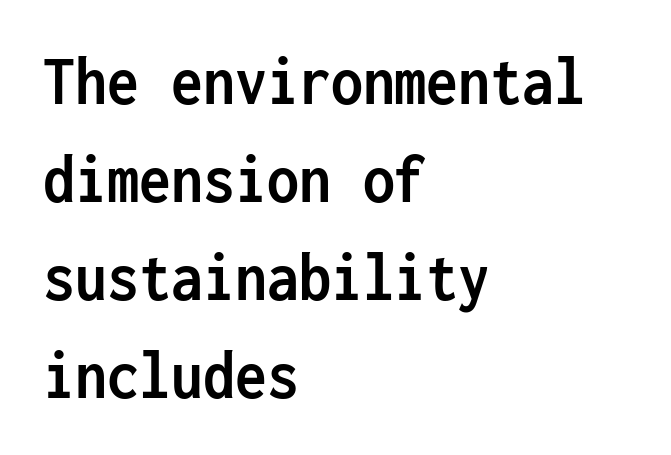
{"serif": "no", "italic": "no", "bold": "yes", "weight": "semibold", "width": "condensed", "stroke_contrast": "low", "x_height": "medium", "monospaced": "yes", "underline": "no", "align": "left", "line_spacing": "normal", "line_spacing_ratio": 1.38, "letter_spacing": "normal", "letter_spacing_em": 0.0, "glyph_px": 71}
